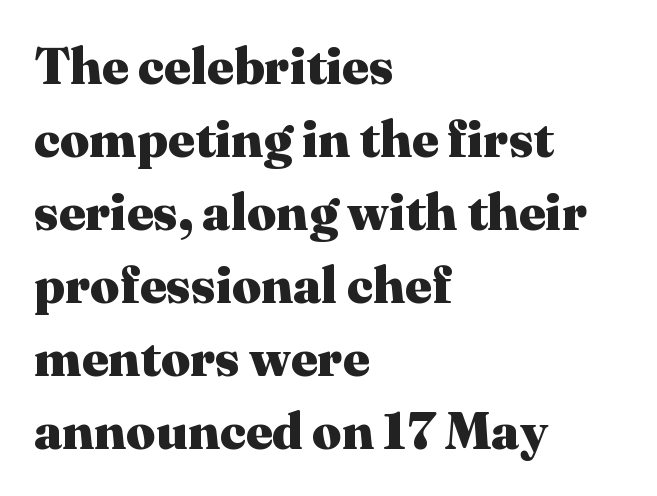
{"serif": "yes", "italic": "no", "bold": "yes", "weight": "heavy", "width": "normal", "stroke_contrast": "medium", "x_height": "medium", "monospaced": "no", "underline": "no", "align": "left", "line_spacing": "normal", "line_spacing_ratio": 1.43, "letter_spacing": "normal", "letter_spacing_em": 0.0, "glyph_px": 51}
